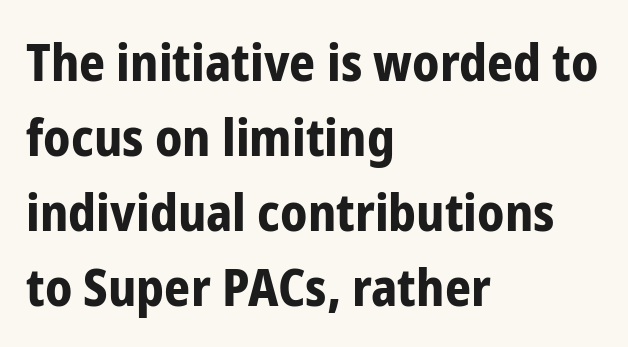
The image shows 51 px bold, condensed sans-serif type, upright; set left-aligned, normal line spacing (1.47x), normal letter spacing, not underlined; low stroke contrast and a medium x-height.
